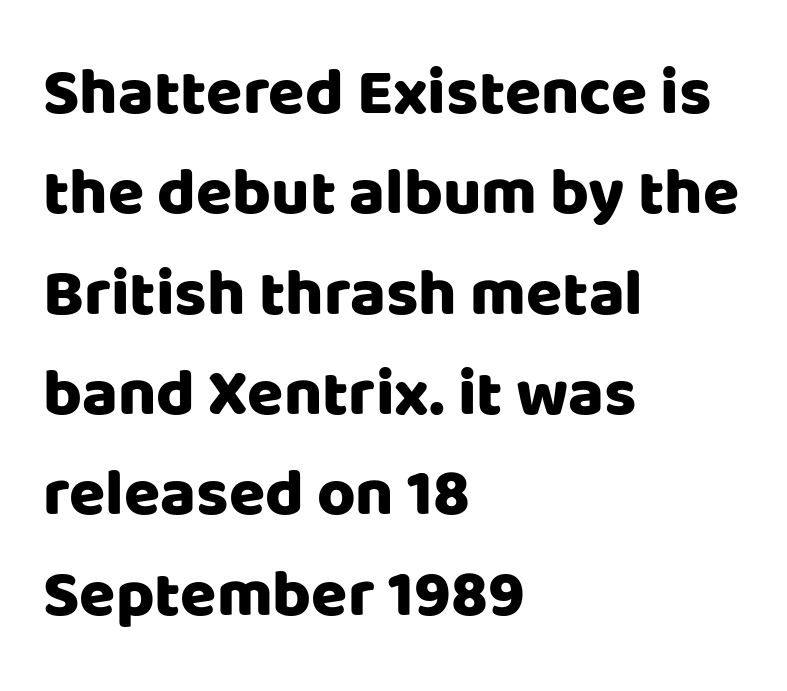
Q: Is the text italic (slanted)? A: No, it is upright.
Q: Is the typeface a serif or a sans-serif typeface? A: Sans-serif.
Q: Is the text underlined? A: No.
Q: How is the paragraph aligned? A: Left-aligned.
Q: Is the spacing between letters normal or unusually wide? A: Normal.
Q: Is the spacing between lines tight, normal or loose? A: Normal.
Q: Width (condensed, normal, or wide)? A: Normal.
Q: Stroke contrast? A: Low.
Q: x-height? A: Large.
Q: Monospaced? A: No.
